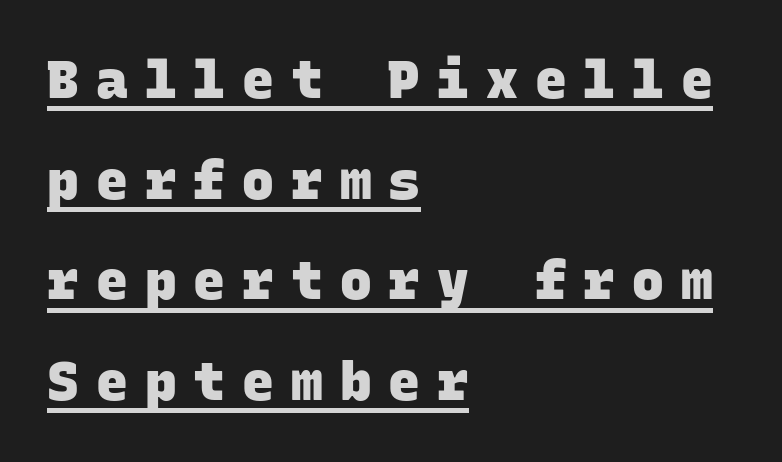
{"serif": "no", "bold": "yes", "weight": "heavy", "width": "normal", "stroke_contrast": "low", "x_height": "large", "monospaced": "yes", "underline": "yes", "align": "left", "line_spacing": "loose", "line_spacing_ratio": 1.9, "letter_spacing": "wide", "letter_spacing_em": 0.32, "glyph_px": 53}
